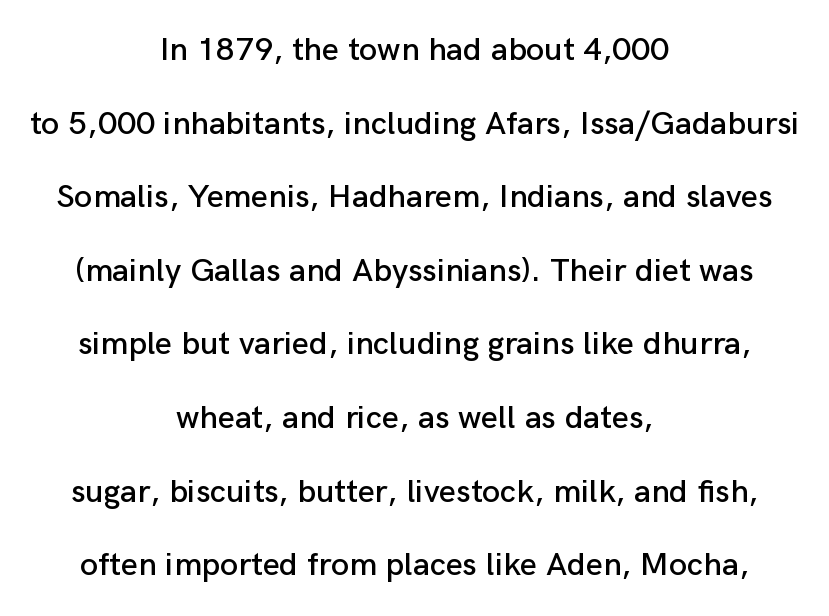
Horizontal bands of white between lines are thick stripes. These lines are rendered in a variable-pitch font. Characters follow at the spacing the type designer built in. Grotesque or geometric, the face here clearly has no serifs.
